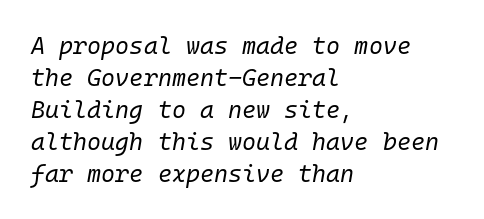
The image shows 24 px text type, italic (leaning right); set left-aligned, normal line spacing (1.33x), normal letter spacing, not underlined.
